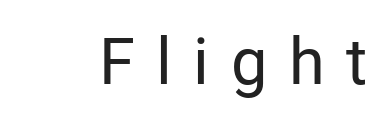
{"serif": "no", "italic": "no", "bold": "no", "weight": "regular", "width": "normal", "stroke_contrast": "low", "x_height": "medium", "monospaced": "no", "underline": "no", "letter_spacing": "wide", "letter_spacing_em": 0.33, "glyph_px": 65}
